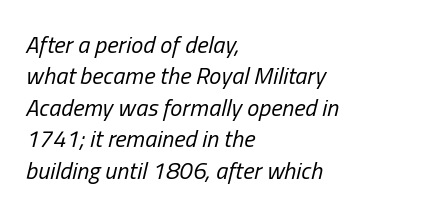
Italic? Definitely — the glyphs are oblique. Decoration check: the copy has no underline. If you drew a ruler down the left edge, every line would touch it. Rows of type keep a routine distance in the vertical direction.
